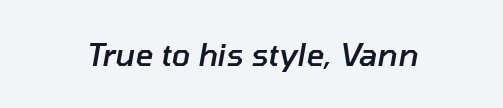
This sample uses plain, unmodified letter spacing. The space directly below the letters is spotless. Think of a printed novel: that variable character pitch is what you see here. The typography opts for an oblique posture over an upright one.
